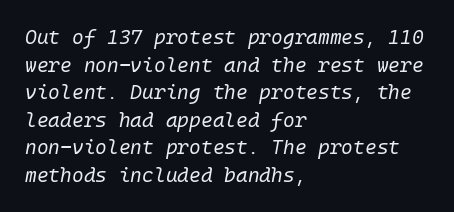
{"italic": "yes", "lean": "right", "slant_degrees": 10, "bold": "no", "underline": "no", "align": "left", "line_spacing": "normal", "line_spacing_ratio": 1.38, "letter_spacing": "normal", "letter_spacing_em": 0.0, "glyph_px": 20}
